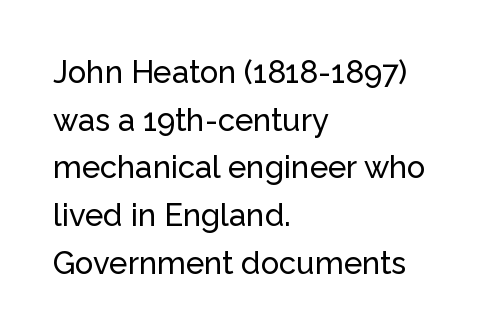
{"serif": "no", "italic": "no", "width": "normal", "stroke_contrast": "low", "x_height": "medium", "monospaced": "no", "underline": "no", "align": "left", "line_spacing": "normal", "line_spacing_ratio": 1.54, "letter_spacing": "normal", "letter_spacing_em": 0.0, "glyph_px": 31}
